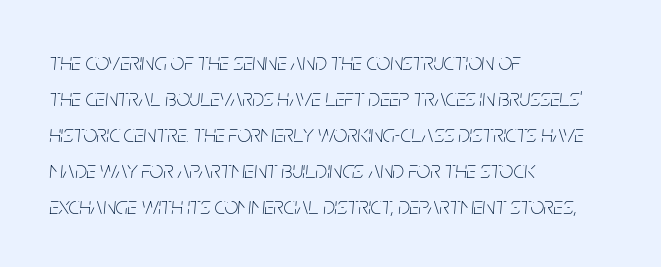
{"italic": "yes", "lean": "right", "slant_degrees": 5, "bold": "no", "underline": "no", "align": "left", "line_spacing": "normal", "line_spacing_ratio": 1.5, "letter_spacing": "normal", "letter_spacing_em": 0.0, "glyph_px": 24}
